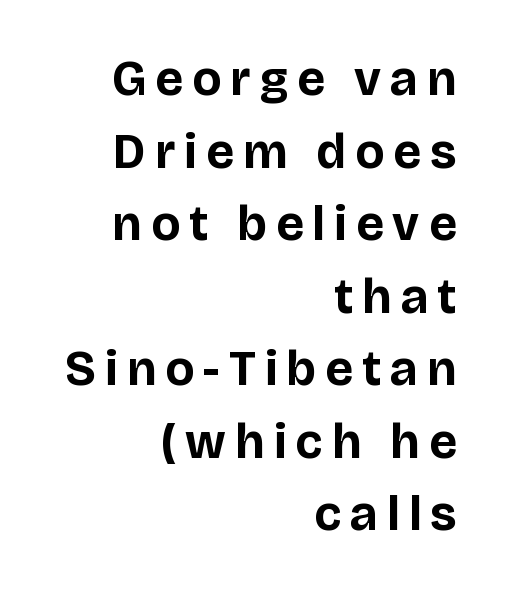
Each letter's strokes conclude bluntly, with no projecting serifs. Is this a fixed-width face? No — the glyphs have proportional, varying widths. The rag falls on the left side of this text block. The foot of each line stays bare and open. The specimen reads as upright at a glance. A normal amount of white space separates one row of letters from the next.
